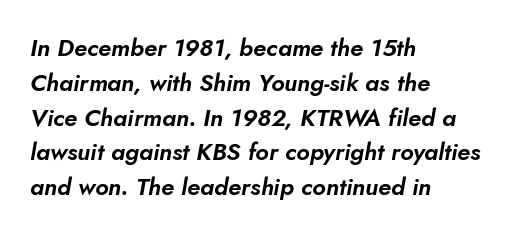
Q: Is the text italic (slanted)? A: Yes, it leans right by about 10 degrees.
Q: Is the text underlined? A: No.
Q: How is the paragraph aligned? A: Left-aligned.
Q: Is the spacing between letters normal or unusually wide? A: Normal.
Q: Is the spacing between lines tight, normal or loose? A: Normal.
